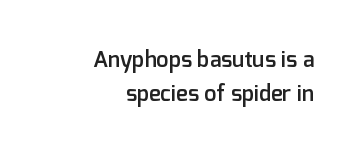
The image shows 22 px text type, upright; set right-aligned, normal line spacing (1.56x), normal letter spacing, not underlined.
